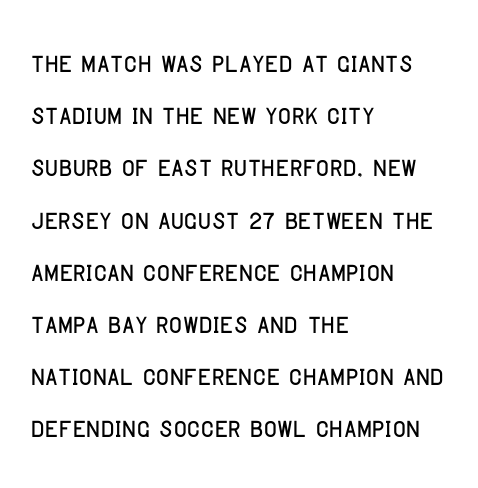
Any mark beneath the type? The region is blank. Ascenders rise straight up at ninety degrees. Each letter keeps its own natural width here, so spacing adapts to shape. Nothing sits at the stroke ends, so this counts as sans-serif. Honestly, the row spacing looks completely unremarkable.
